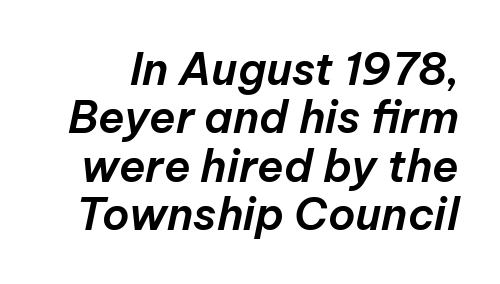
Q: Is the text italic (slanted)? A: Yes, it leans right by about 12 degrees.
Q: Is the text underlined? A: No.
Q: Is the spacing between letters normal or unusually wide? A: Normal.
Q: Is the spacing between lines tight, normal or loose? A: Tight.
Q: Width (condensed, normal, or wide)? A: Normal.
Q: Stroke contrast? A: Low.
Q: x-height? A: Medium.
Q: Monospaced? A: No.
